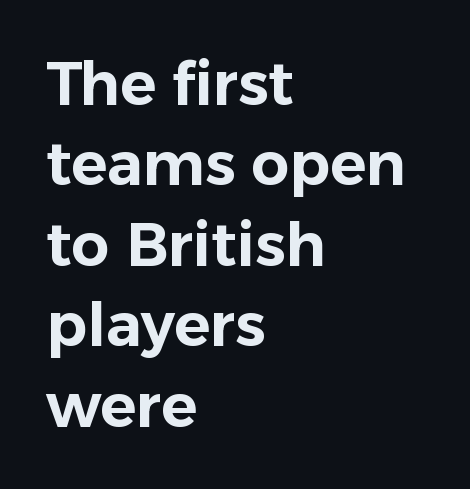
The image shows 60 px sans-serif type, upright; set left-aligned, normal line spacing (1.34x), normal letter spacing, not underlined; low stroke contrast and a medium x-height.
